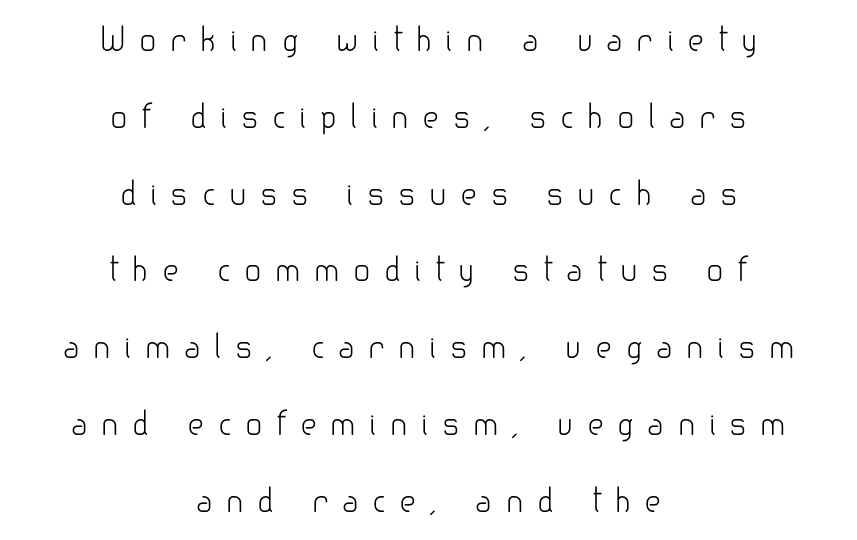
The rendering inserts visible extra space after every character. Typographically, this falls in the sans-serif category. Line starts and ends both wander, symmetrically. The face used here is proportionally spaced, like ordinary book or web type. Posture: straight, roman, zero tilt. Beneath every word, the page is bare.
